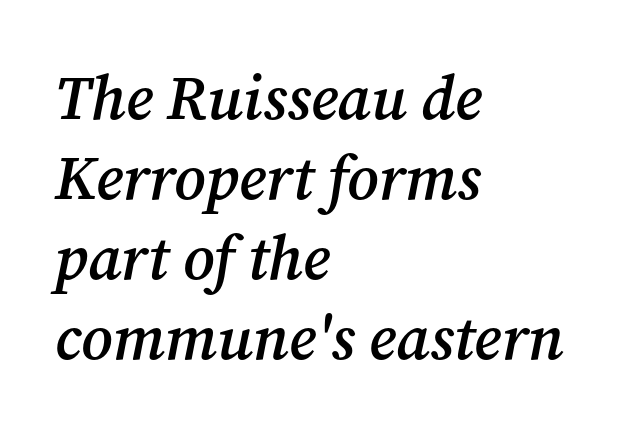
Tracking value appears to be zero — textbook default spacing. Looks like regular typesetting: each glyph gets only the width it needs. All the whitespace from short lines collects on the right. Reading down the column, the eye jumps a familiar distance to each next line. The lettering tilts uniformly, giving the passage an italic look. Does the type have serifs? Yes, each stem ends in a small foot.
